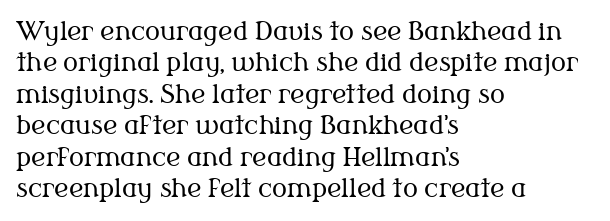
{"italic": "no", "bold": "no", "underline": "no", "align": "left", "line_spacing": "normal", "line_spacing_ratio": 1.26, "letter_spacing": "normal", "letter_spacing_em": 0.0, "glyph_px": 25}
